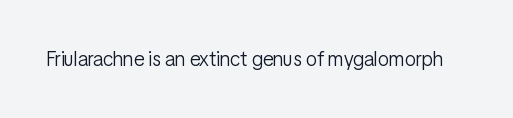
The image shows 20 px text type, upright; set normal letter spacing, not underlined.
